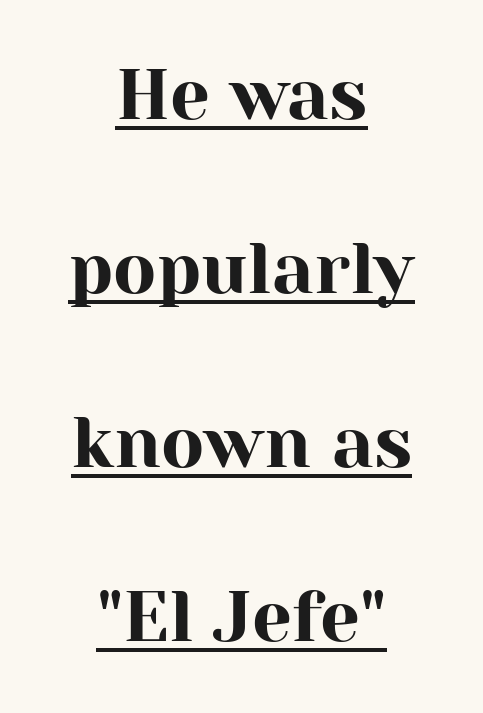
{"serif": "yes", "italic": "no", "width": "normal", "stroke_contrast": "high", "x_height": "medium", "monospaced": "no", "underline": "yes", "align": "center", "line_spacing": "loose", "line_spacing_ratio": 2.45, "letter_spacing": "normal", "letter_spacing_em": 0.0, "glyph_px": 71}
